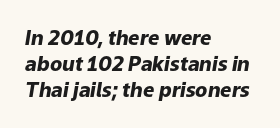
Q: Is the text bold? A: Yes.
Q: Is the text italic (slanted)? A: Yes, it leans right by about 9 degrees.
Q: Is the text underlined? A: No.
Q: How is the paragraph aligned? A: Left-aligned.
Q: Is the spacing between letters normal or unusually wide? A: Normal.
Q: Is the spacing between lines tight, normal or loose? A: Normal.
